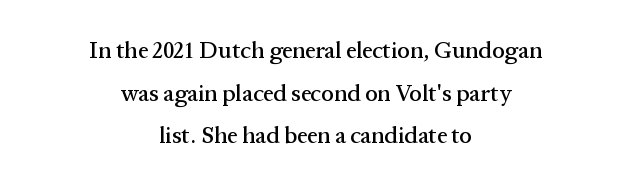
Check under the words: just untouched page. Tracking here is standard; glyphs follow each other at the usual distance. Characters remain perfectly vertical along every line. Short and long lines alike share a common midpoint.
